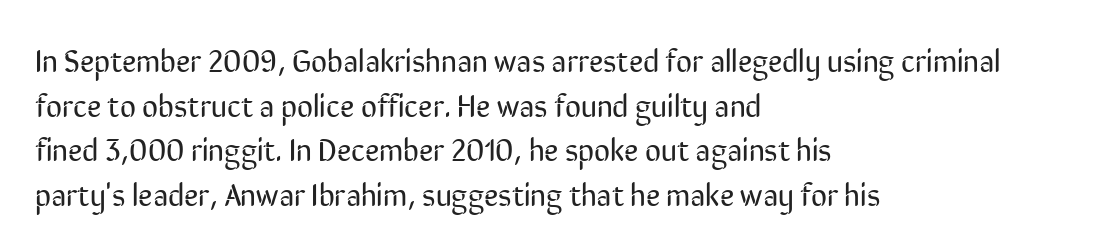
Spacing verdict: proportional, widths tailored to each character. This rendering leaves character spacing at its baseline value. The letters look calm and open, with moderate or lighter stems. How would I describe the line gaps? Plain and ordinary. The type sits square on the baseline with zero lean. The ragged edge is on the right, which tells us the setting is flush left.
